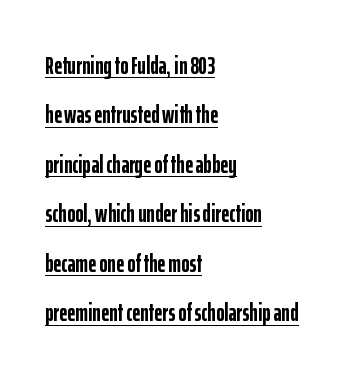
The image shows 25 px bold type, upright; set left-aligned, loose line spacing (1.98x), normal letter spacing, underlined.
